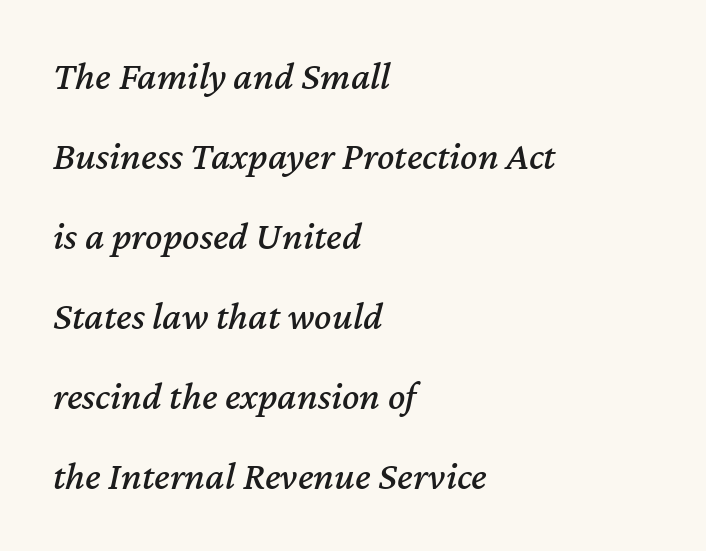
Default kerning and tracking; the words read as compact shapes. The space between consecutive lines is lavish. Slant detected: the letters are inclined. Any mark beneath the type? The region is blank.
